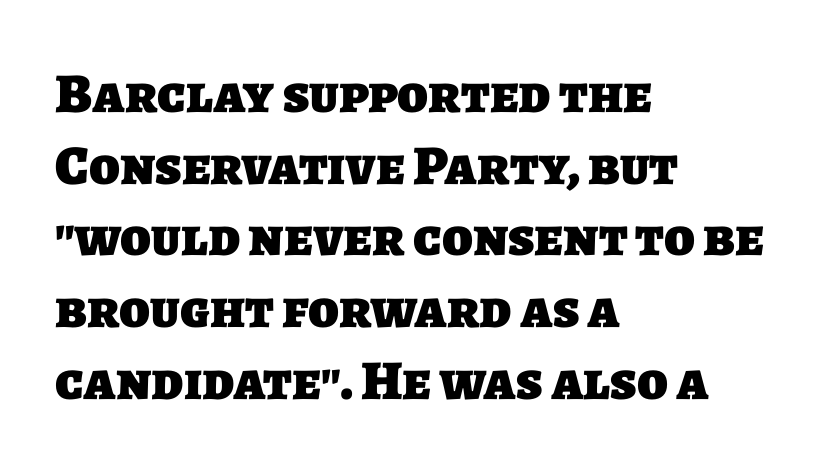
{"serif": "no", "bold": "yes", "weight": "heavy", "width": "normal", "stroke_contrast": "low", "x_height": "large", "monospaced": "no", "underline": "no", "align": "left", "line_spacing": "normal", "line_spacing_ratio": 1.28, "letter_spacing": "normal", "letter_spacing_em": 0.0, "glyph_px": 56}
